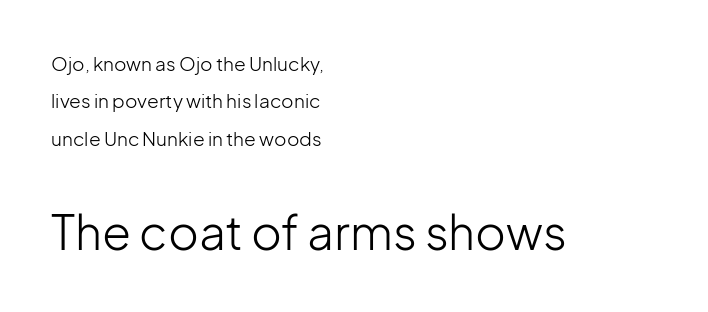
Ordinary non-slanted type is in use. Underline: absent. These glyphs show unthickened strokes, regular width or finer. The type family on display is of the sans-serif kind.
